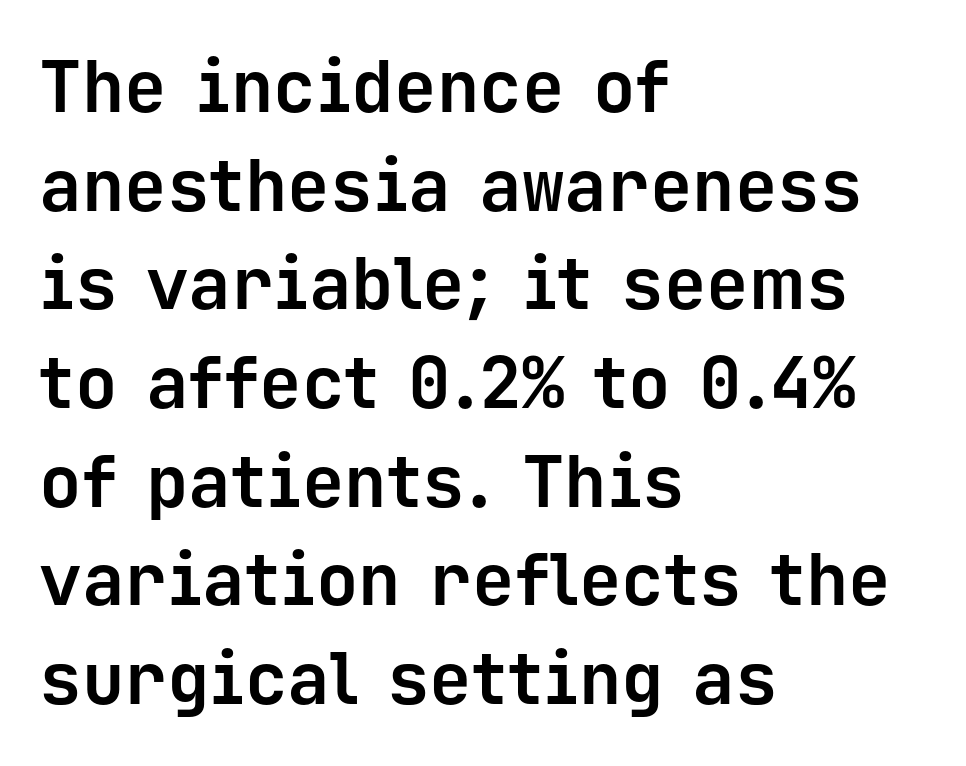
Q: Is the text bold? A: Yes.
Q: Is the text italic (slanted)? A: No, it is upright.
Q: Is the typeface a serif or a sans-serif typeface? A: Sans-serif.
Q: Is the text underlined? A: No.
Q: How is the paragraph aligned? A: Left-aligned.
Q: Is the spacing between letters normal or unusually wide? A: Normal.
Q: Is the spacing between lines tight, normal or loose? A: Normal.
Q: Width (condensed, normal, or wide)? A: Normal.
Q: Stroke contrast? A: Low.
Q: x-height? A: Medium.
Q: Monospaced? A: Yes.
